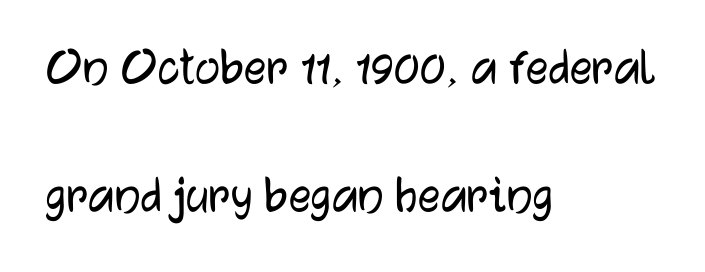
The specimen omits any rule beneath the text block's lines. How would I describe the line gaps? Wide and relaxed. These lines are rendered in a variable-pitch font. Teacher's note: observe the even left margin — that is flush-left alignment. What stands out about the letter spacing? Nothing — it is the standard amount.
